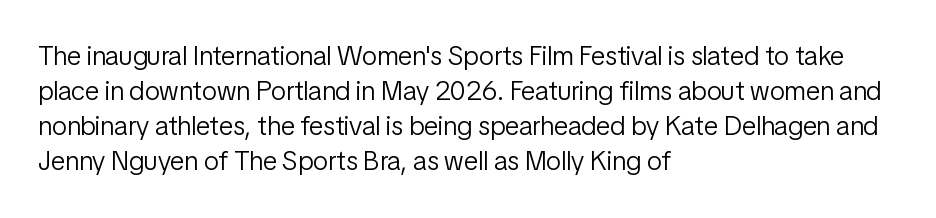
Q: Is the text bold? A: No.
Q: Is the text italic (slanted)? A: No, it is upright.
Q: Is the text underlined? A: No.
Q: How is the paragraph aligned? A: Left-aligned.
Q: Is the spacing between letters normal or unusually wide? A: Normal.
Q: Is the spacing between lines tight, normal or loose? A: Normal.
